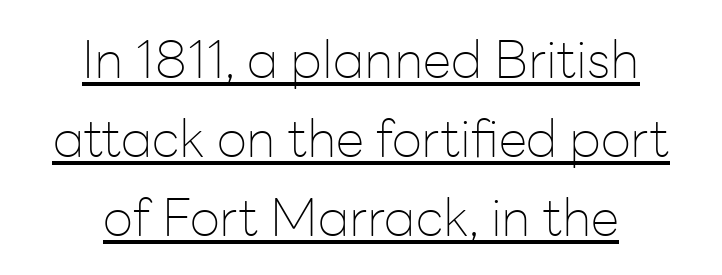
{"serif": "no", "italic": "no", "bold": "no", "weight": "thin", "width": "normal", "stroke_contrast": "low", "x_height": "medium", "monospaced": "no", "underline": "yes", "align": "center", "line_spacing": "normal", "line_spacing_ratio": 1.52, "letter_spacing": "normal", "letter_spacing_em": 0.0, "glyph_px": 52}
